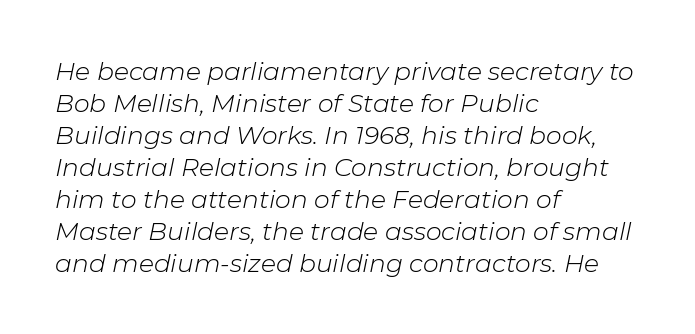
The image shows 25 px text type, italic (leaning right); set left-aligned, normal line spacing (1.28x), normal letter spacing, not underlined.
